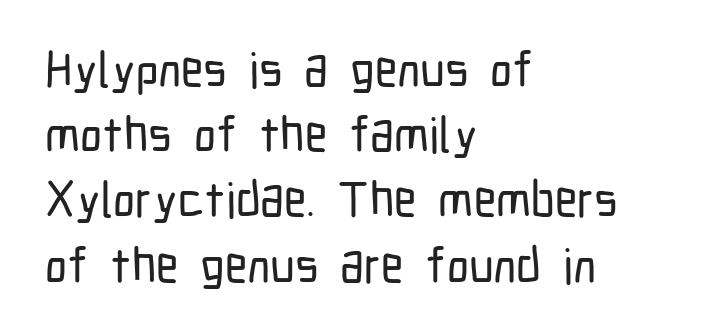
Q: Is the text italic (slanted)? A: No, it is upright.
Q: Is the typeface a serif or a sans-serif typeface? A: Sans-serif.
Q: Is the text underlined? A: No.
Q: How is the paragraph aligned? A: Left-aligned.
Q: Is the spacing between letters normal or unusually wide? A: Normal.
Q: Is the spacing between lines tight, normal or loose? A: Normal.
Q: Width (condensed, normal, or wide)? A: Condensed.
Q: Stroke contrast? A: Low.
Q: x-height? A: Medium.
Q: Monospaced? A: No.
